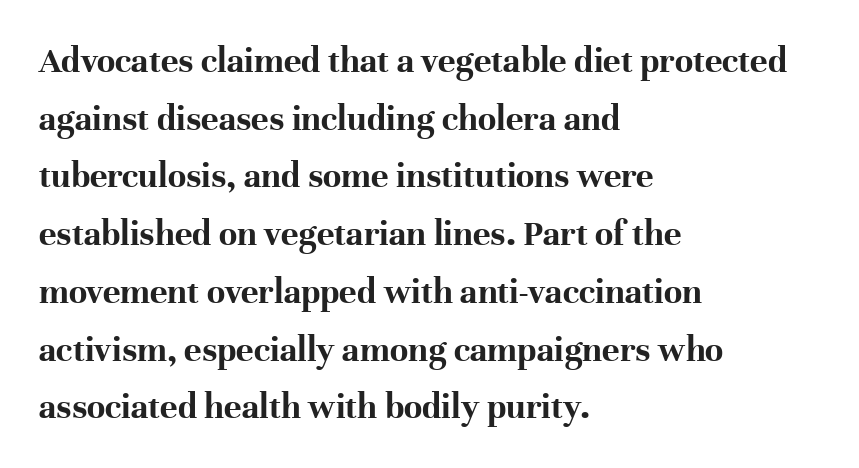
Q: Is the text bold? A: Yes.
Q: Is the text italic (slanted)? A: No, it is upright.
Q: Is the typeface a serif or a sans-serif typeface? A: Serif.
Q: Is the text underlined? A: No.
Q: How is the paragraph aligned? A: Left-aligned.
Q: Is the spacing between letters normal or unusually wide? A: Normal.
Q: Is the spacing between lines tight, normal or loose? A: Normal.
Q: Width (condensed, normal, or wide)? A: Normal.
Q: Stroke contrast? A: High.
Q: x-height? A: Medium.
Q: Monospaced? A: No.
